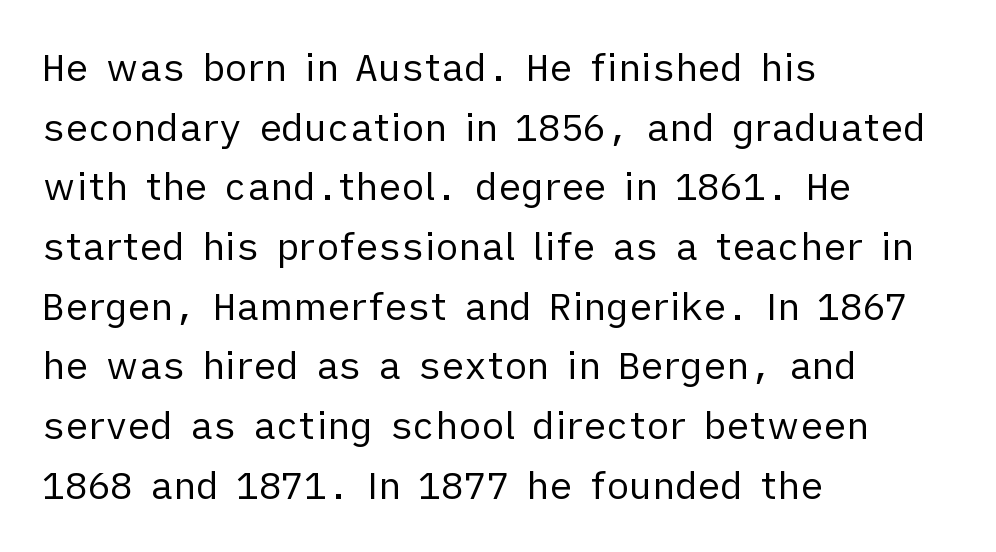
Q: Is the text bold? A: No.
Q: Is the text italic (slanted)? A: No, it is upright.
Q: Is the typeface a serif or a sans-serif typeface? A: Sans-serif.
Q: Is the text underlined? A: No.
Q: How is the paragraph aligned? A: Left-aligned.
Q: Is the spacing between letters normal or unusually wide? A: Normal.
Q: Is the spacing between lines tight, normal or loose? A: Normal.
Q: Width (condensed, normal, or wide)? A: Normal.
Q: Stroke contrast? A: Low.
Q: x-height? A: Medium.
Q: Monospaced? A: No.
